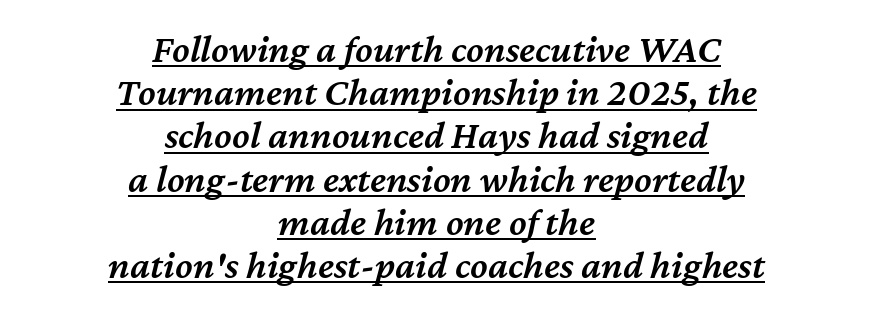
Q: Is the text bold? A: Semi-bold.
Q: Is the text italic (slanted)? A: Yes, it leans right by about 12 degrees.
Q: Is the text underlined? A: Yes.
Q: How is the paragraph aligned? A: Centered.
Q: Is the spacing between letters normal or unusually wide? A: Normal.
Q: Is the spacing between lines tight, normal or loose? A: Tight.
Q: Width (condensed, normal, or wide)? A: Normal.
Q: Stroke contrast? A: Medium.
Q: x-height? A: Medium.
Q: Monospaced? A: No.
